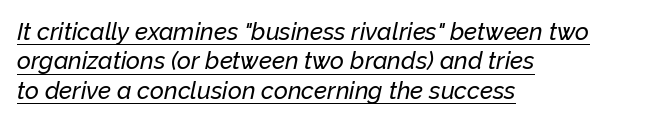
The image shows 24 px text type, italic (leaning right); set left-aligned, line spacing 1.22x, normal letter spacing, underlined.
